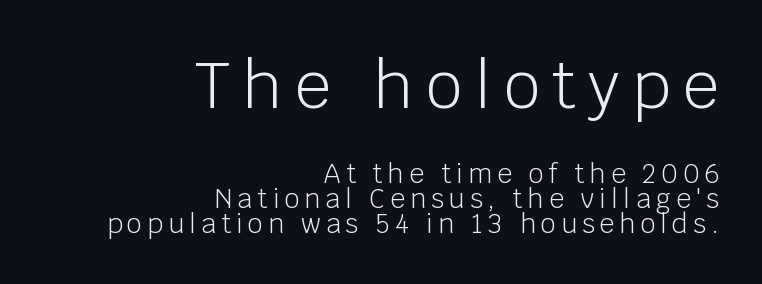
Q: Is the text bold? A: No.
Q: Is the text italic (slanted)? A: No, it is upright.
Q: Is the typeface a serif or a sans-serif typeface? A: Sans-serif.
Q: Is the text underlined? A: No.
Q: How is the paragraph aligned? A: Right-aligned.
Q: Is the spacing between letters normal or unusually wide? A: Unusually wide.
Q: Is the spacing between lines tight, normal or loose? A: Tight.
Q: Which block of text is set in a larger size, the first (top) or the second (bottom)? A: The first (top) one.
Q: Width (condensed, normal, or wide)? A: Normal.
Q: Stroke contrast? A: Low.
Q: x-height? A: Large.
Q: Monospaced? A: No.
